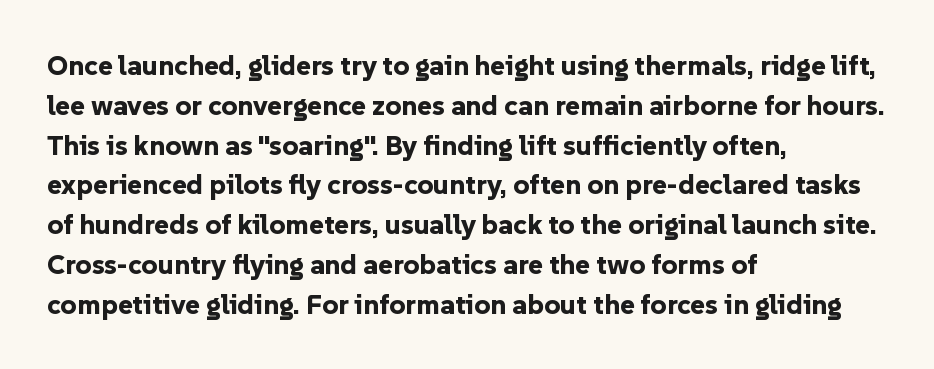
The paragraph has a hard left edge and a soft right edge. Looks like regular typesetting: each glyph gets only the width it needs. I'd call this a sans setting — the letters go barefoot. Each word holds together tightly as a unit, with standard inter-letter gaps. Caption: bold face, heavy strokes.
